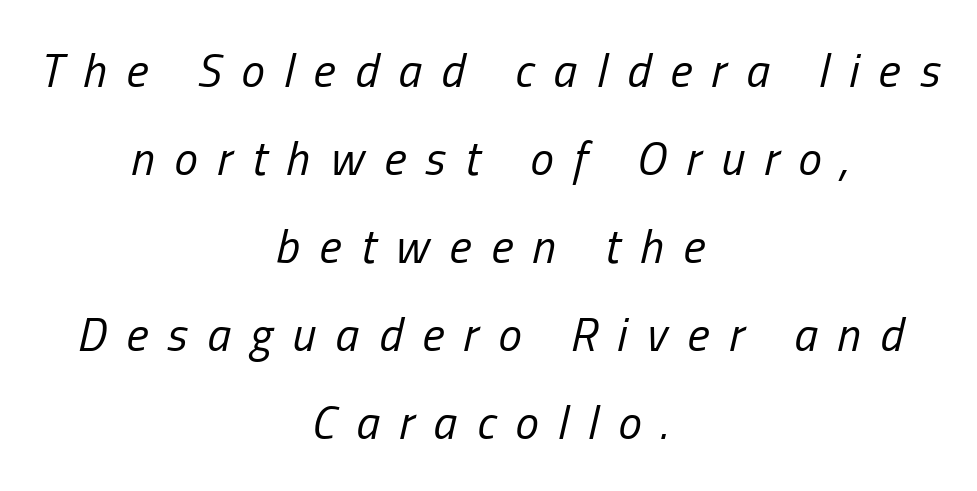
The image shows 47 px regular-weight, condensed type, italic (leaning right); set centered, line spacing 1.87x, unusually wide letter spacing (+0.42 em), not underlined; low stroke contrast and a medium x-height.
